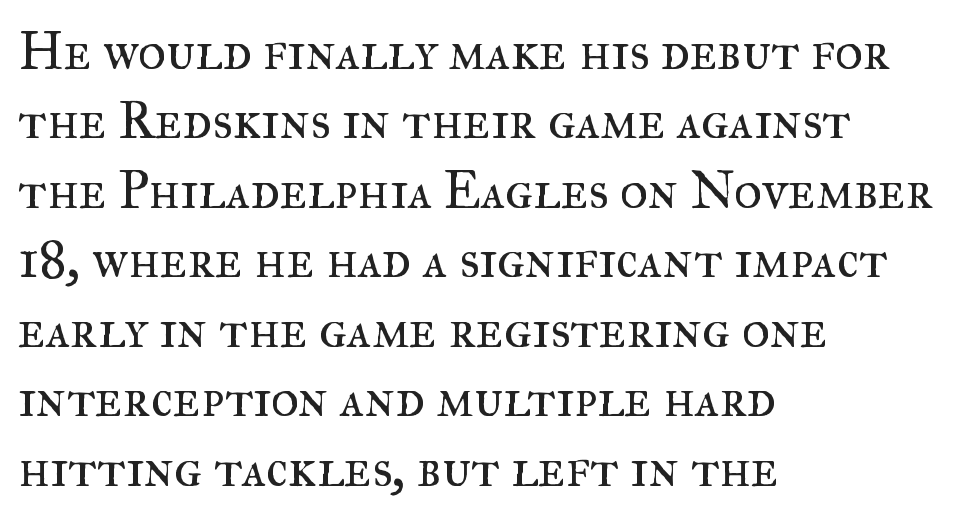
Q: Is the text bold? A: No.
Q: Is the text italic (slanted)? A: No, it is upright.
Q: Is the typeface a serif or a sans-serif typeface? A: Serif.
Q: Is the text underlined? A: No.
Q: How is the paragraph aligned? A: Left-aligned.
Q: Is the spacing between letters normal or unusually wide? A: Normal.
Q: Is the spacing between lines tight, normal or loose? A: Normal.
Q: Width (condensed, normal, or wide)? A: Normal.
Q: Stroke contrast? A: Medium.
Q: x-height? A: Small.
Q: Monospaced? A: No.
